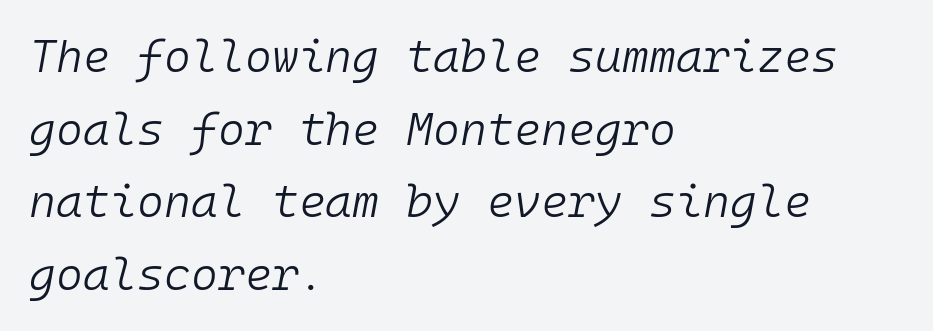
Q: Is the text bold? A: No.
Q: Is the text italic (slanted)? A: Yes, it leans right by about 10 degrees.
Q: Is the text underlined? A: No.
Q: How is the paragraph aligned? A: Left-aligned.
Q: Is the spacing between letters normal or unusually wide? A: Normal.
Q: Is the spacing between lines tight, normal or loose? A: Normal.
Q: Width (condensed, normal, or wide)? A: Normal.
Q: Stroke contrast? A: Low.
Q: x-height? A: Medium.
Q: Monospaced? A: Yes.
